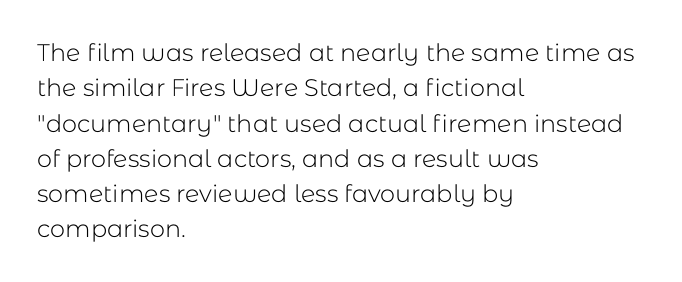
Q: Is the text bold? A: No.
Q: Is the text italic (slanted)? A: No, it is upright.
Q: Is the text underlined? A: No.
Q: How is the paragraph aligned? A: Left-aligned.
Q: Is the spacing between letters normal or unusually wide? A: Normal.
Q: Is the spacing between lines tight, normal or loose? A: Normal.
